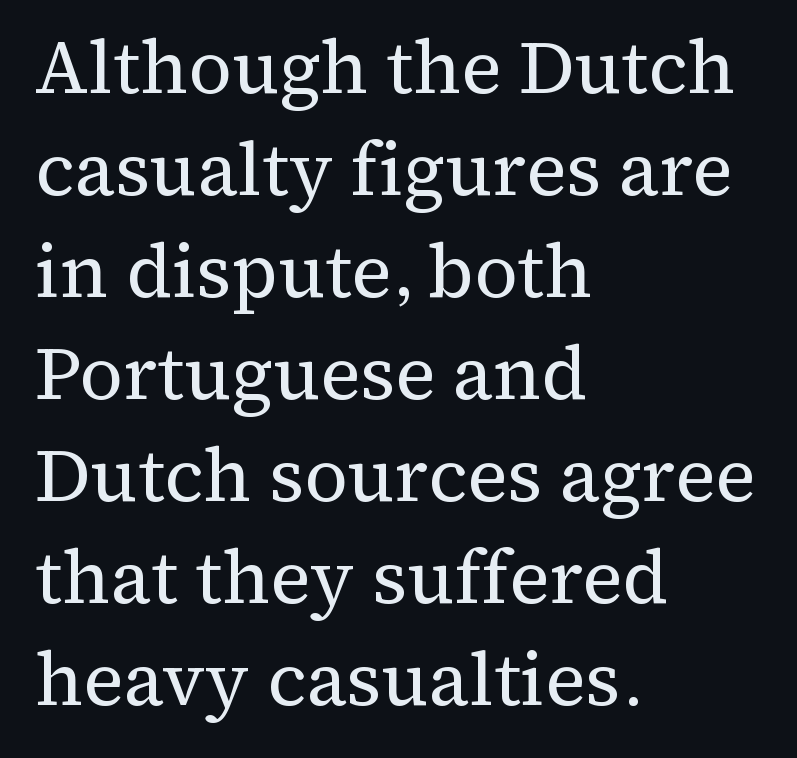
Q: Is the text bold? A: No.
Q: Is the text italic (slanted)? A: No, it is upright.
Q: Is the typeface a serif or a sans-serif typeface? A: Serif.
Q: Is the text underlined? A: No.
Q: How is the paragraph aligned? A: Left-aligned.
Q: Is the spacing between letters normal or unusually wide? A: Normal.
Q: Is the spacing between lines tight, normal or loose? A: Normal.
Q: Width (condensed, normal, or wide)? A: Normal.
Q: Stroke contrast? A: Medium.
Q: x-height? A: Medium.
Q: Monospaced? A: No.
